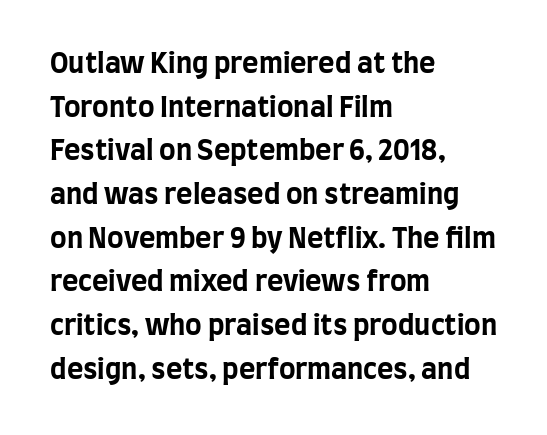
{"serif": "no", "italic": "no", "bold": "yes", "weight": "bold", "width": "condensed", "stroke_contrast": "low", "x_height": "large", "monospaced": "no", "underline": "no", "align": "left", "line_spacing": "normal", "line_spacing_ratio": 1.56, "letter_spacing": "normal", "letter_spacing_em": 0.0, "glyph_px": 28}
